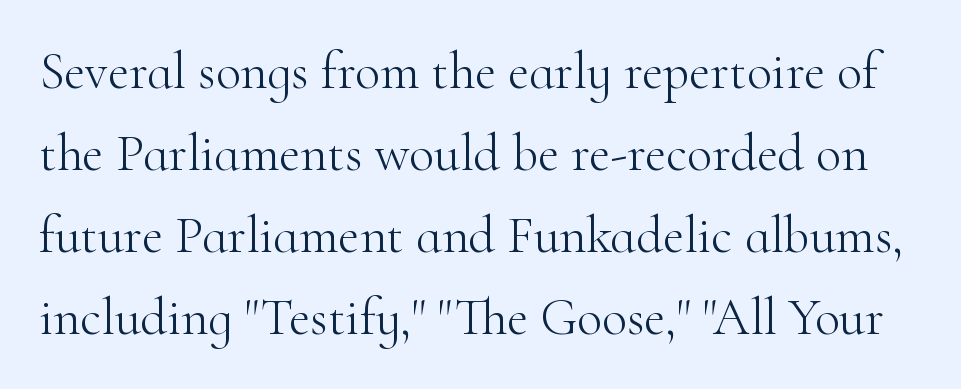
The image shows 52 px light serif type, upright; set normal line spacing (1.58x), normal letter spacing, not underlined; high stroke contrast and a small x-height.
